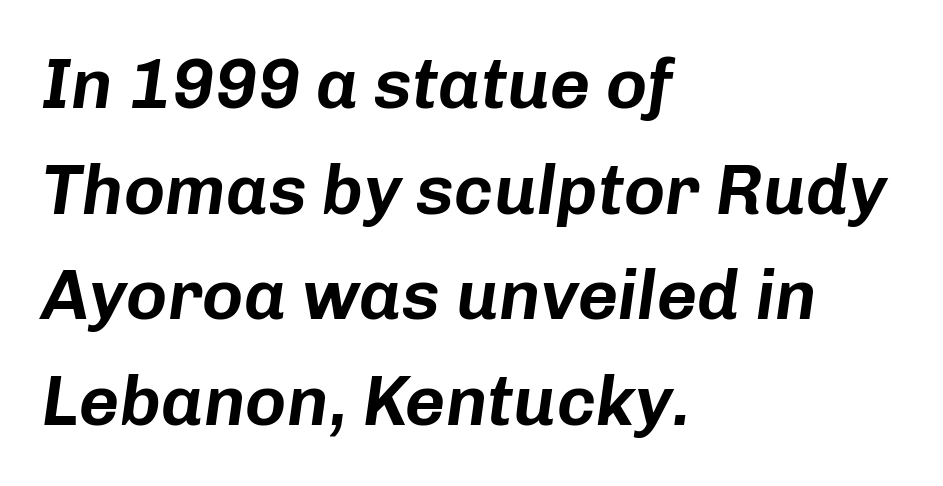
The image shows 70 px text type, italic (leaning right); set left-aligned, normal line spacing (1.51x), normal letter spacing, not underlined; low stroke contrast and a medium x-height.
